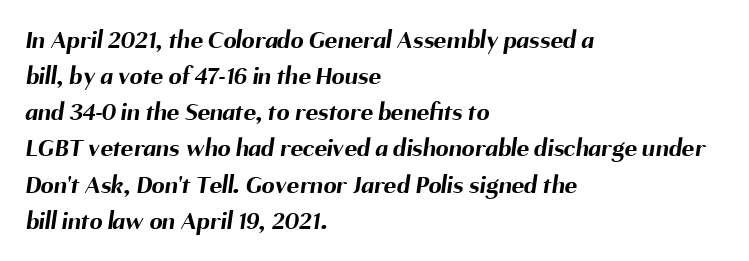
Q: Is the text bold? A: Yes.
Q: Is the text underlined? A: No.
Q: How is the paragraph aligned? A: Left-aligned.
Q: Is the spacing between letters normal or unusually wide? A: Normal.
Q: Is the spacing between lines tight, normal or loose? A: Normal.
